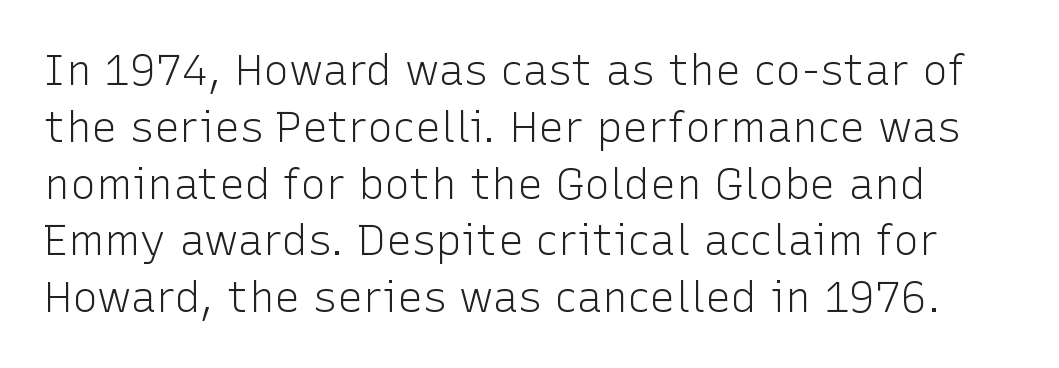
The image shows 43 px light sans-serif type, upright; set normal line spacing (1.32x), normal letter spacing, not underlined; low stroke contrast and a medium x-height.
